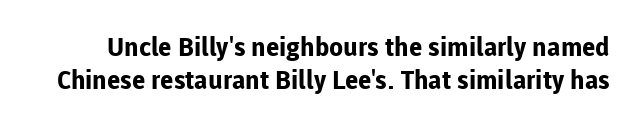
Honestly, there is no underline to notice here at all. This is the regular roman posture of the typeface. The rendering uses a moderate line-height, typical for paragraphs. These lines carry a lot of weight — the face is fully bold. Caption: standard tracking, unaltered.
